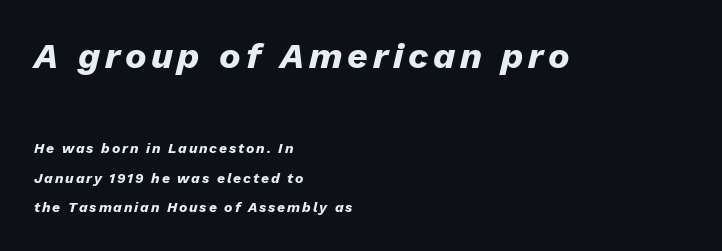
Q: Is the text bold? A: Yes.
Q: Is the text italic (slanted)? A: Yes, it leans right by about 13 degrees.
Q: Is the text underlined? A: No.
Q: How is the paragraph aligned? A: Left-aligned.
Q: Is the spacing between lines tight, normal or loose? A: Loose.
Q: Which block of text is set in a larger size, the first (top) or the second (bottom)? A: The first (top) one.
Q: Width (condensed, normal, or wide)? A: Normal.
Q: Stroke contrast? A: Low.
Q: x-height? A: Medium.
Q: Monospaced? A: No.
